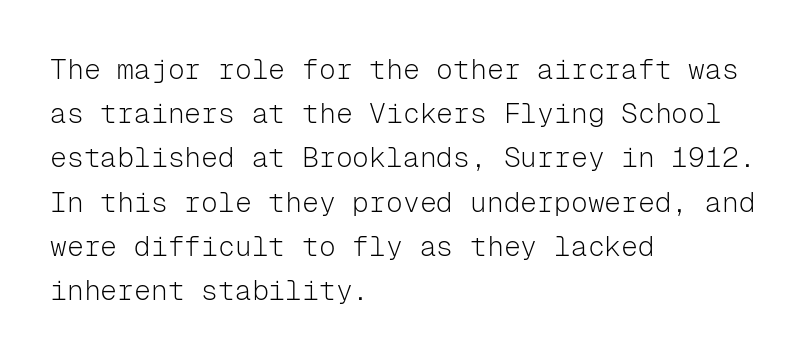
The image shows 28 px light sans-serif type, upright, monospaced; set left-aligned, normal line spacing (1.58x), normal letter spacing, not underlined; low stroke contrast and a medium x-height.
